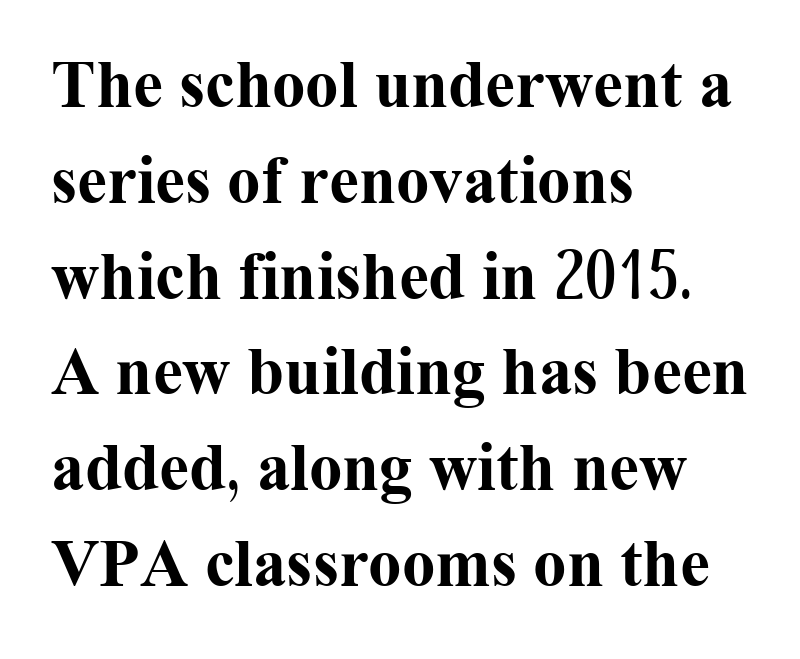
No extra tracking has been applied to these lines. This sample has the flowing, uneven cadence of proportional lettering. As a designer I'd log this as weight 700, bold. What's the leading like? Ordinary, nothing unusual.
